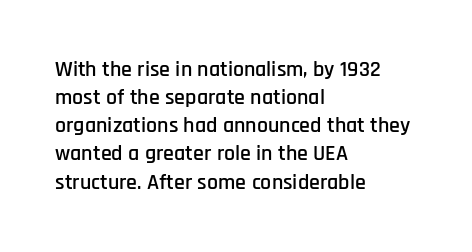
Q: Is the text italic (slanted)? A: No, it is upright.
Q: Is the text underlined? A: No.
Q: How is the paragraph aligned? A: Left-aligned.
Q: Is the spacing between letters normal or unusually wide? A: Normal.
Q: Is the spacing between lines tight, normal or loose? A: Normal.
